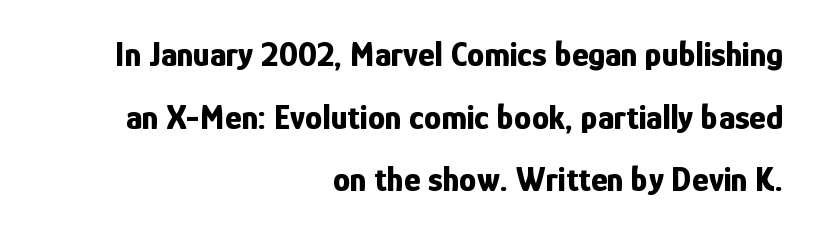
{"serif": "no", "italic": "no", "bold": "yes", "weight": "bold", "width": "condensed", "stroke_contrast": "low", "x_height": "medium", "monospaced": "no", "underline": "no", "align": "right", "line_spacing_ratio": 1.79, "letter_spacing": "normal", "letter_spacing_em": 0.0, "glyph_px": 35}
